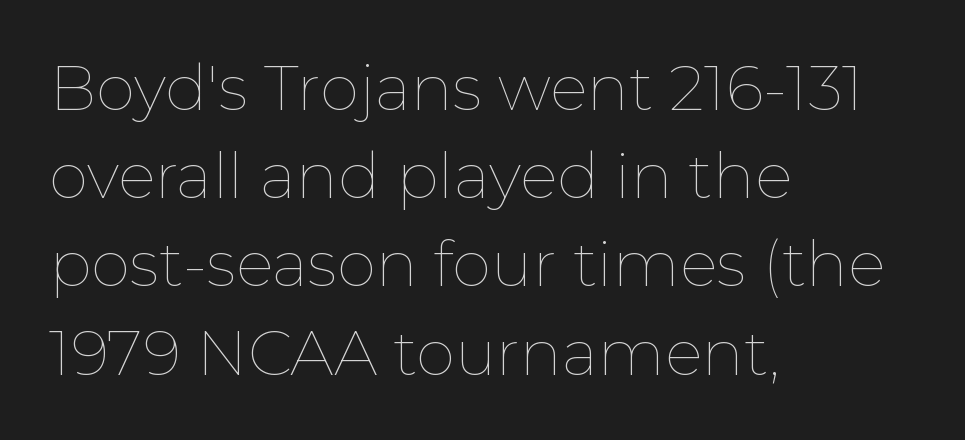
Interline gaps are of average width in this sample. The gaps between neighbouring characters are ordinary and unremarkable. Weight: in the light-to-regular range. When letters stand straight like this, we call the style roman or upright. Spacing verdict: proportional, widths tailored to each character. Glance below the letters and you will spot only blank space.
